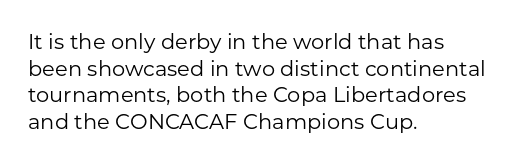
Summary of weight: not heavy and not bold. The vertical gap from one line to the next is medium. The type is set solid horizontally, with unmodified tracking. No italicization has been applied; the sample stays upright. The paragraph shown leans on its left margin. The gap between lines stays unmarked.
